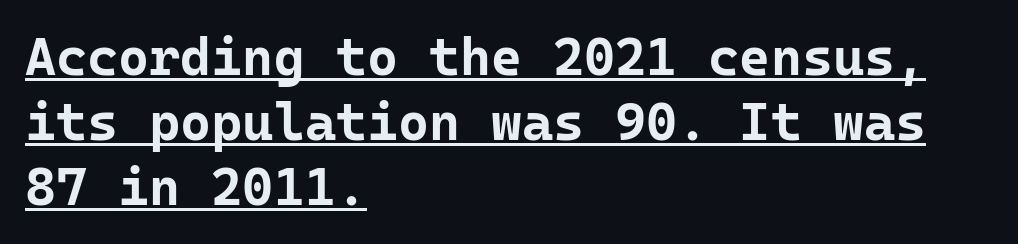
Alignment: flush left. The glyphs have the mass of a bold cut. Beneath each row of characters lies a ruled line. A typesetter would label this face a sans. Observe the ordinary spacing: letters are neighbours, not strangers.
